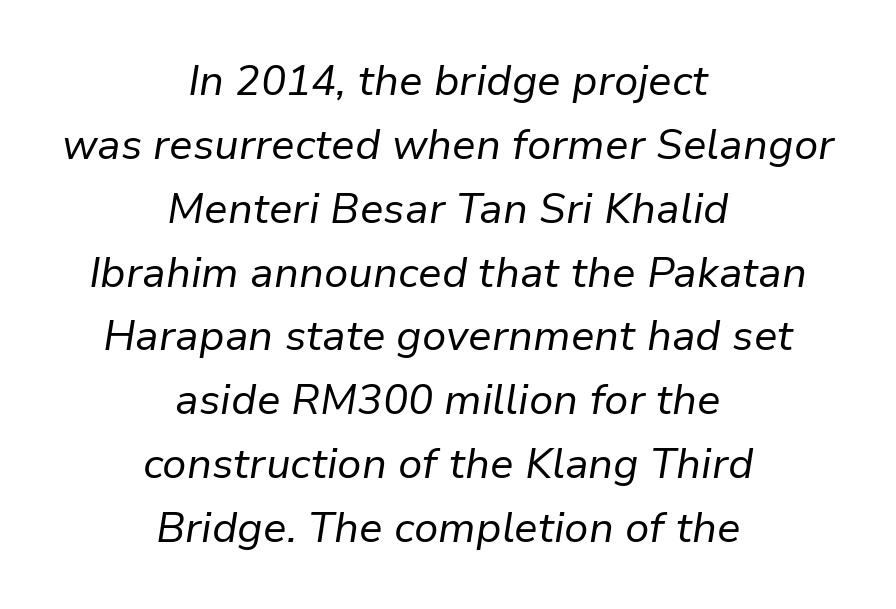
The image shows 42 px regular-weight type, italic (leaning right); set centered, normal line spacing (1.52x), normal letter spacing, not underlined; low stroke contrast and a medium x-height.
